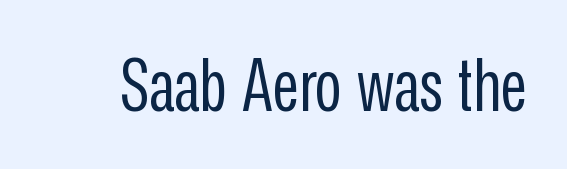
{"serif": "no", "italic": "no", "bold": "no", "weight": "regular", "width": "condensed", "stroke_contrast": "low", "x_height": "medium", "monospaced": "no", "underline": "no", "letter_spacing": "normal", "letter_spacing_em": 0.0, "glyph_px": 73}
